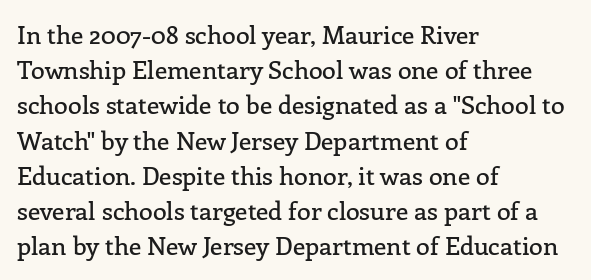
The image shows 25 px text type, upright; set left-aligned, normal line spacing (1.41x), normal letter spacing, not underlined.
